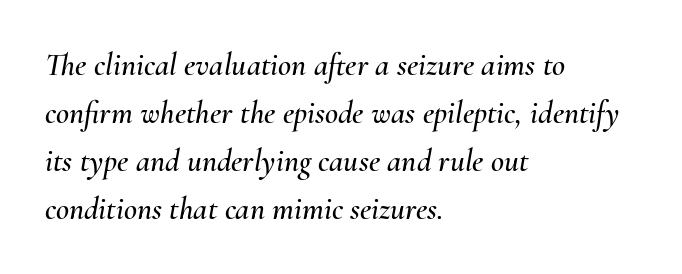
The image shows 32 px text type, italic (leaning right); set left-aligned, normal line spacing (1.5x), normal letter spacing, not underlined; medium stroke contrast and a small x-height.
